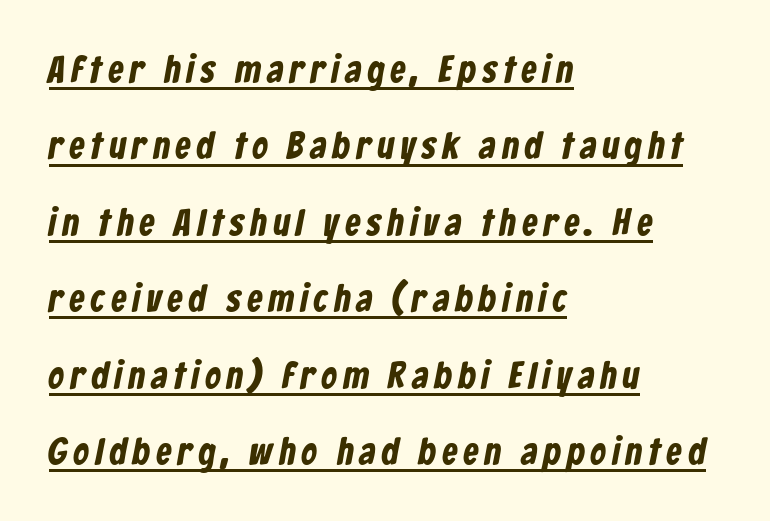
{"serif": "no", "width": "condensed", "stroke_contrast": "low", "x_height": "medium", "monospaced": "no", "underline": "yes", "align": "left", "line_spacing": "loose", "line_spacing_ratio": 2.01, "glyph_px": 38}
